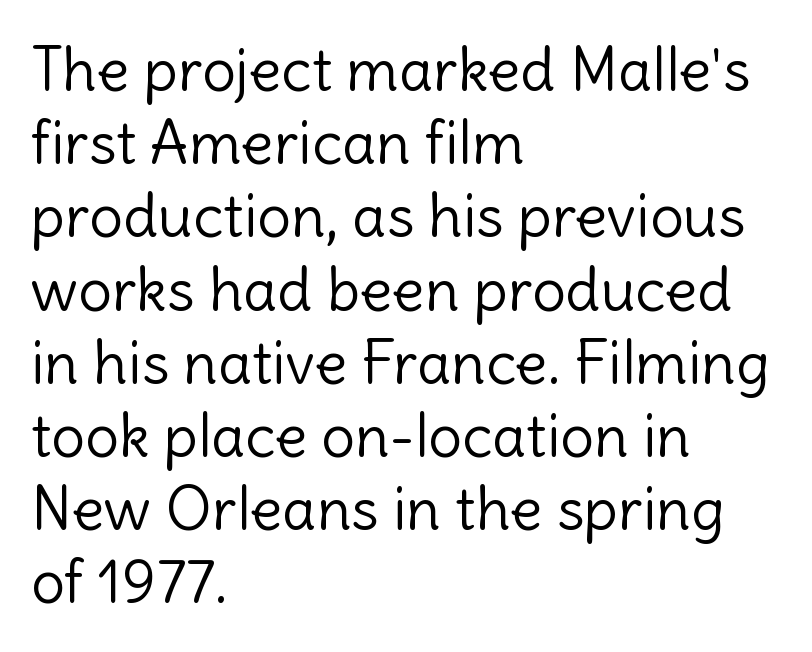
Glyph-to-glyph distance matches everyday printed text. The letters look calm and open, with moderate or lighter stems. One-word summary of the alignment: left. Italic: no, the glyphs are upright roman.
